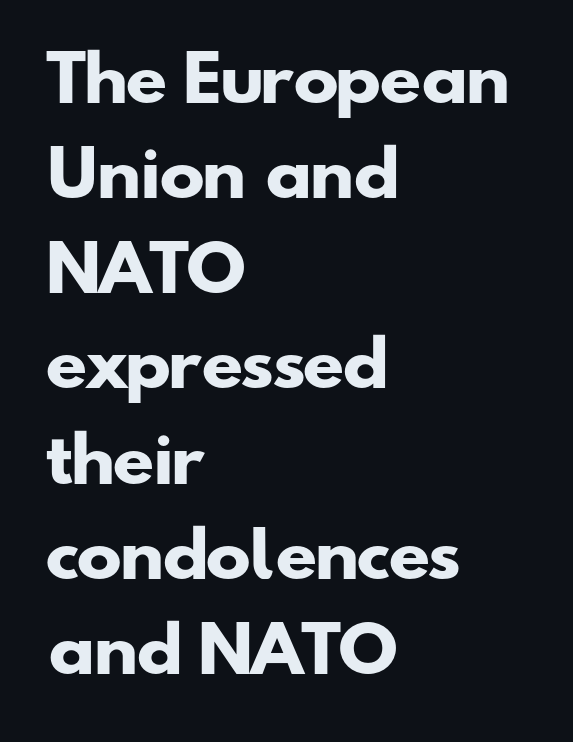
Decoration check: the copy has no underline. The paragraph has a hard left edge and a soft right edge. The rendering uses natural spacing where letterforms have individual widths. No extra tracking has been applied to these lines.
